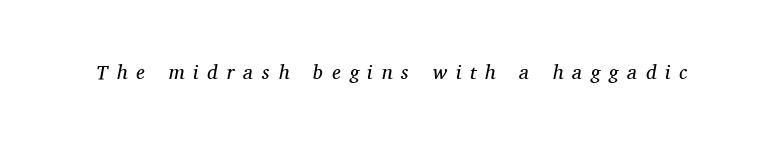
Quick note: italic. No heavy texture on the line: the type isn't bold. Check the space under the baseline: it is left empty. How are the letters spaced? Widely, with obvious added tracking.
